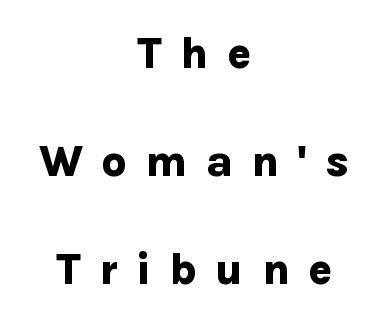
Q: Is the text bold? A: Yes.
Q: Is the text italic (slanted)? A: No, it is upright.
Q: Is the typeface a serif or a sans-serif typeface? A: Sans-serif.
Q: Is the text underlined? A: No.
Q: How is the paragraph aligned? A: Centered.
Q: Is the spacing between letters normal or unusually wide? A: Unusually wide.
Q: Is the spacing between lines tight, normal or loose? A: Loose.
Q: Width (condensed, normal, or wide)? A: Normal.
Q: Stroke contrast? A: Low.
Q: x-height? A: Medium.
Q: Monospaced? A: No.
